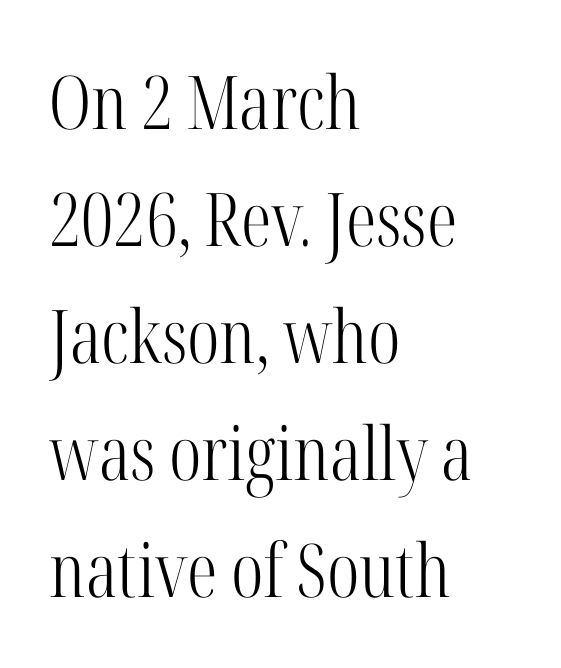
Type style note: has serifs. This sample keeps an unexceptional amount of space between lines. The typesetter chose a ragged-right arrangement here. Upright lettering throughout. Counters stay open thanks to moderate or lighter strokes. Do the characters align in a grid? No, the font is proportional.
